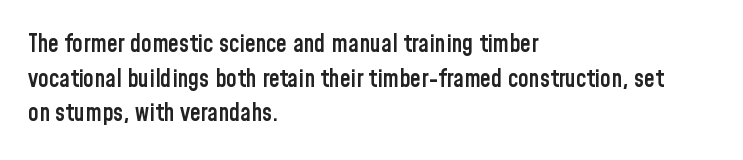
Q: Is the text bold? A: Semi-bold.
Q: Is the text italic (slanted)? A: No, it is upright.
Q: Is the text underlined? A: No.
Q: How is the paragraph aligned? A: Left-aligned.
Q: Is the spacing between letters normal or unusually wide? A: Normal.
Q: Is the spacing between lines tight, normal or loose? A: Normal.
